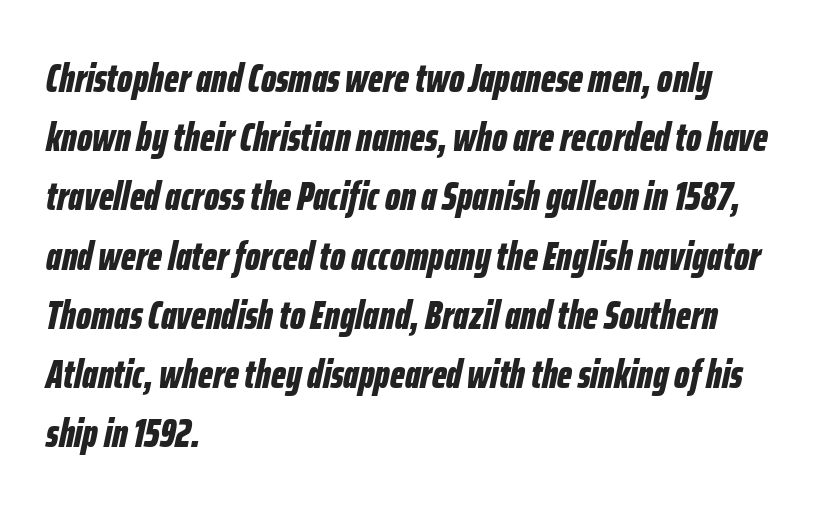
Is the type bold? Yes — the strokes are clearly thick and heavy. This rendering leaves character spacing at its baseline value. The whole block is typeset with a tilt. Honestly, there is no underline to notice here at all. One-word summary of the alignment: left. This sample has the flowing, uneven cadence of proportional lettering.
